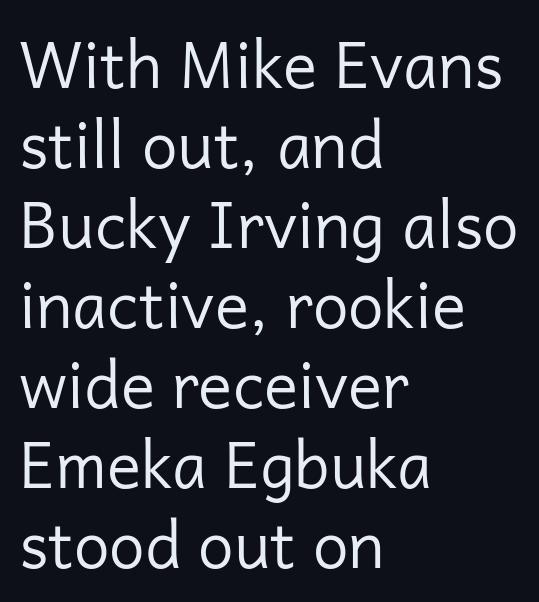
Q: Is the text bold? A: No.
Q: Is the text italic (slanted)? A: No, it is upright.
Q: Is the typeface a serif or a sans-serif typeface? A: Sans-serif.
Q: Is the text underlined? A: No.
Q: How is the paragraph aligned? A: Left-aligned.
Q: Is the spacing between letters normal or unusually wide? A: Normal.
Q: Is the spacing between lines tight, normal or loose? A: Normal.
Q: Width (condensed, normal, or wide)? A: Normal.
Q: Stroke contrast? A: Low.
Q: x-height? A: Medium.
Q: Monospaced? A: No.
